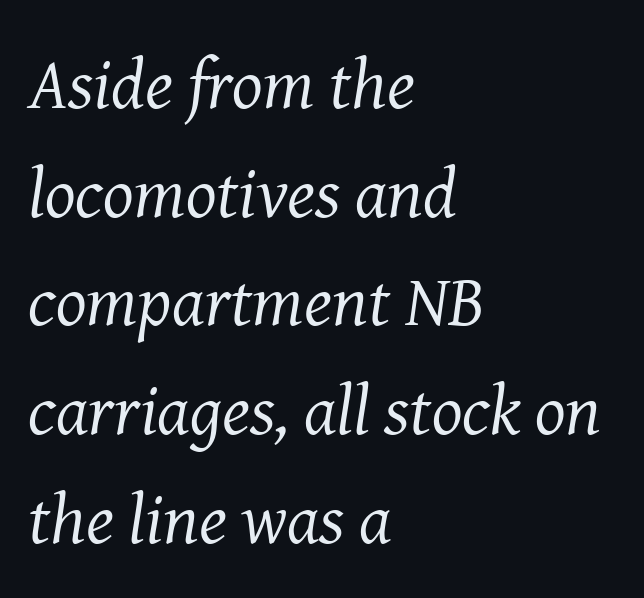
Rows of type keep a routine distance in the vertical direction. Note: serifs present on the glyphs. Summary of weight: not heavy and not bold. Standard letterfit; no display-style spreading of the glyphs. The rag falls on the right side of this text block.
